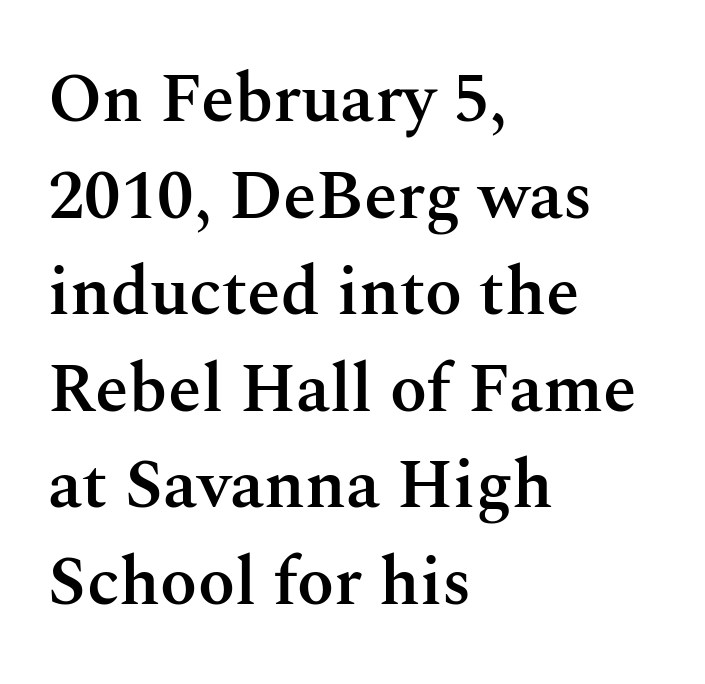
These lines carry some extra weight — a demibold, not a full bold. In terms of posture, this sample is upright. The typesetter chose a ragged-right arrangement here. The glyphs are unaccompanied by any horizontal stroke below them.
